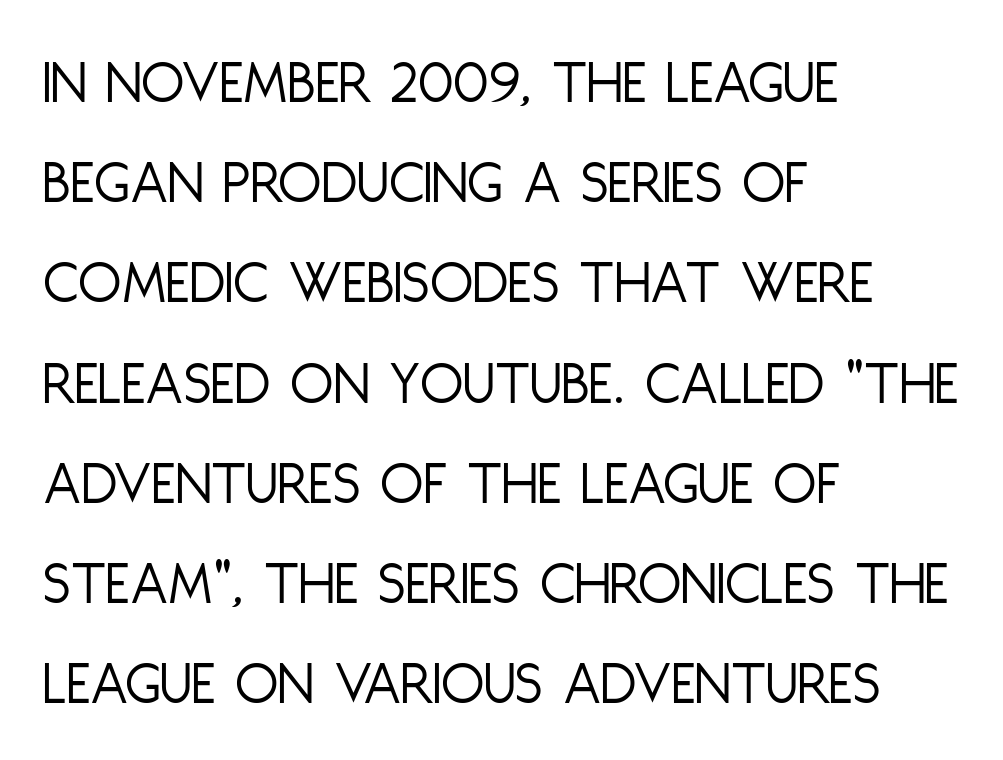
The rendering uses natural spacing where letterforms have individual widths. Honestly, there is no underline to notice here at all. The letters look calm and open, with moderate or lighter stems. The leading is moderate, giving the passage an even texture. Each letter's strokes conclude bluntly, with no projecting serifs.
